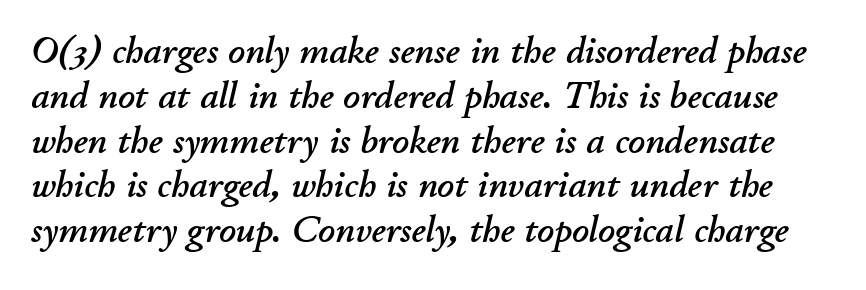
The image shows 37 px text type, italic (leaning right); set line spacing 1.21x, normal letter spacing, not underlined; low stroke contrast and a small x-height.
